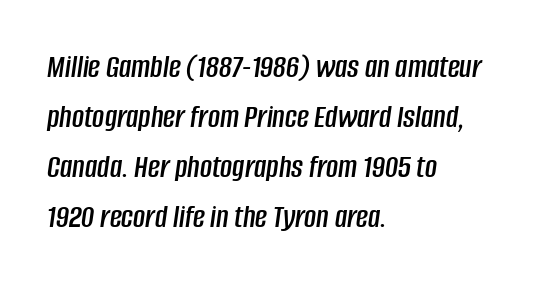
Here the designer chose a conventional face with non-uniform glyph widths. When letters slant like this, we call the style italic. Leftover space on each line is placed entirely after the last word. These lines sit exactly where default settings would place them.
